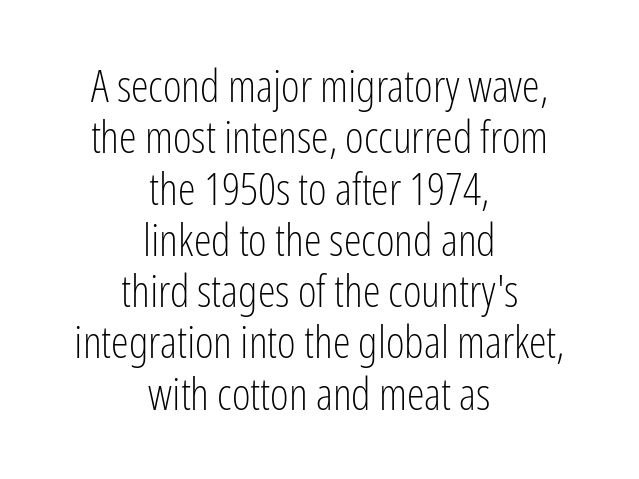
Spacing verdict: proportional, widths tailored to each character. Grotesque or geometric, the face here clearly has no serifs. The designer dialed line spacing down below the default. Neither beginnings nor endings align; midpoints do. Does extra space separate the letters? No, they use regular spacing. The specimen omits any rule beneath the text block's lines.
